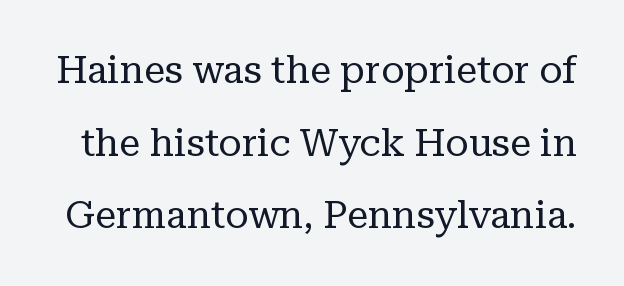
{"serif": "yes", "italic": "no", "bold": "no", "weight": "regular", "width": "normal", "stroke_contrast": "low", "x_height": "medium", "monospaced": "no", "underline": "no", "line_spacing": "loose", "line_spacing_ratio": 1.91, "letter_spacing": "normal", "letter_spacing_em": 0.0, "glyph_px": 38}
